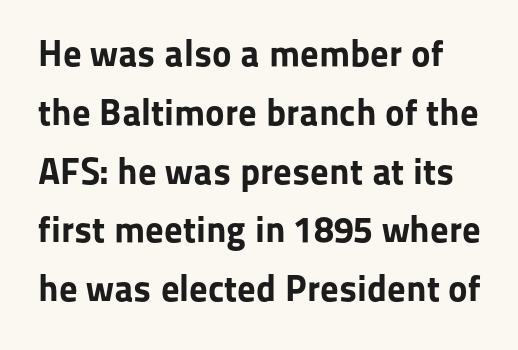
{"serif": "no", "italic": "no", "bold": "yes", "weight": "bold", "width": "normal", "stroke_contrast": "low", "x_height": "medium", "monospaced": "no", "underline": "no", "line_spacing": "normal", "line_spacing_ratio": 1.59, "letter_spacing": "normal", "letter_spacing_em": 0.0, "glyph_px": 37}
